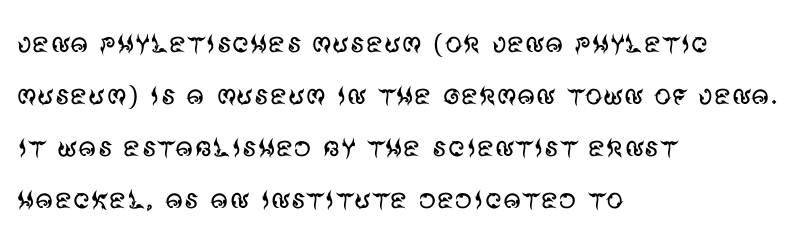
{"serif": "no", "italic": "no", "bold": "no", "weight": "regular", "width": "normal", "stroke_contrast": "medium", "x_height": "large", "monospaced": "no", "underline": "no", "align": "left", "line_spacing": "normal", "line_spacing_ratio": 1.49, "letter_spacing": "normal", "letter_spacing_em": 0.0, "glyph_px": 35}
